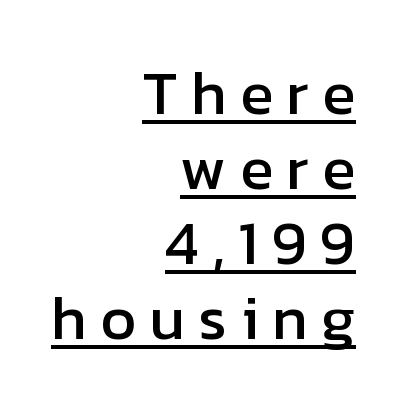
The image shows 62 px sans-serif type, upright; set right-aligned, line spacing 1.21x, unusually wide letter spacing (+0.21 em), underlined; low stroke contrast and a medium x-height.
